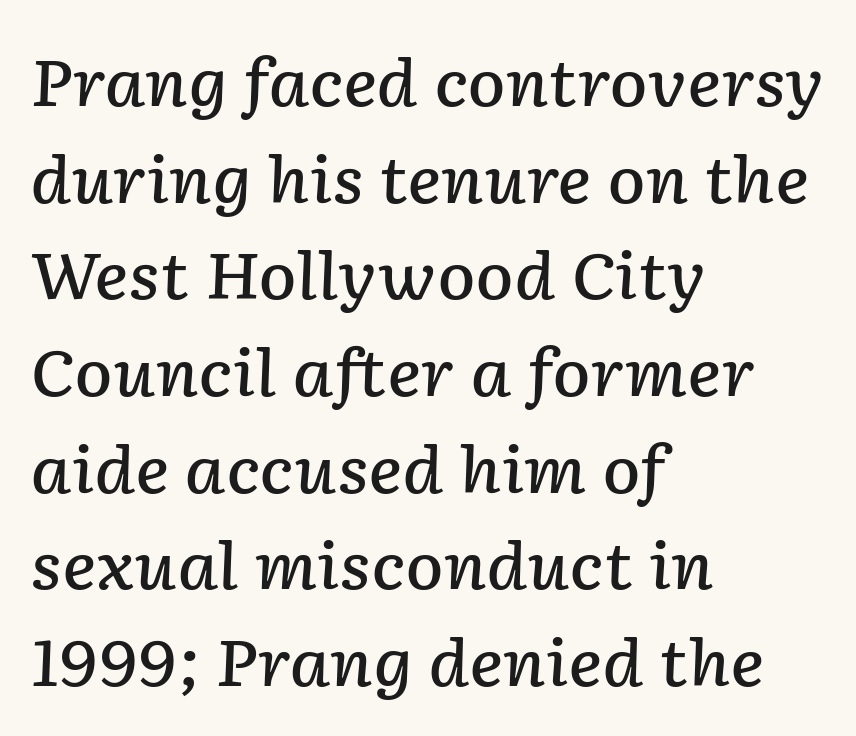
Would a proofreader flag this as italicized? Yes. The baseline area is clear. The rendering anchors every line to the left-hand side. What weight is shown? A semibold, between regular and bold. Compared with typical paragraphs, the rows here are spaced about the same. The rendering uses natural spacing where letterforms have individual widths.
